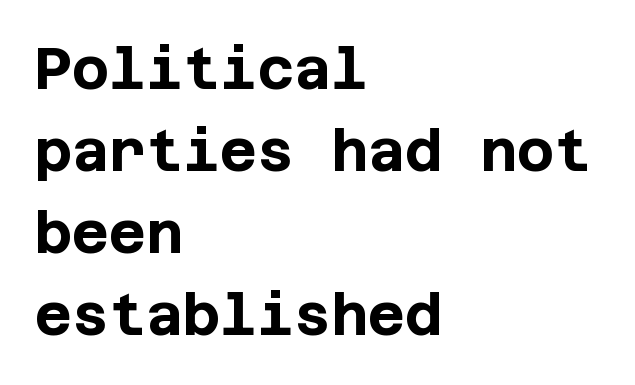
The image shows 57 px bold sans-serif type, upright; set left-aligned, normal line spacing (1.44x), normal letter spacing, not underlined; low stroke contrast and a large x-height.
